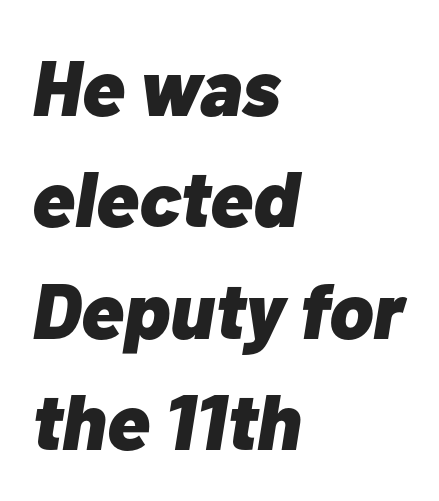
{"italic": "yes", "lean": "right", "slant_degrees": 10, "bold": "yes", "weight": "heavy", "width": "normal", "stroke_contrast": "low", "x_height": "medium", "monospaced": "no", "underline": "no", "align": "left", "line_spacing": "normal", "line_spacing_ratio": 1.41, "letter_spacing": "normal", "letter_spacing_em": 0.0, "glyph_px": 79}
